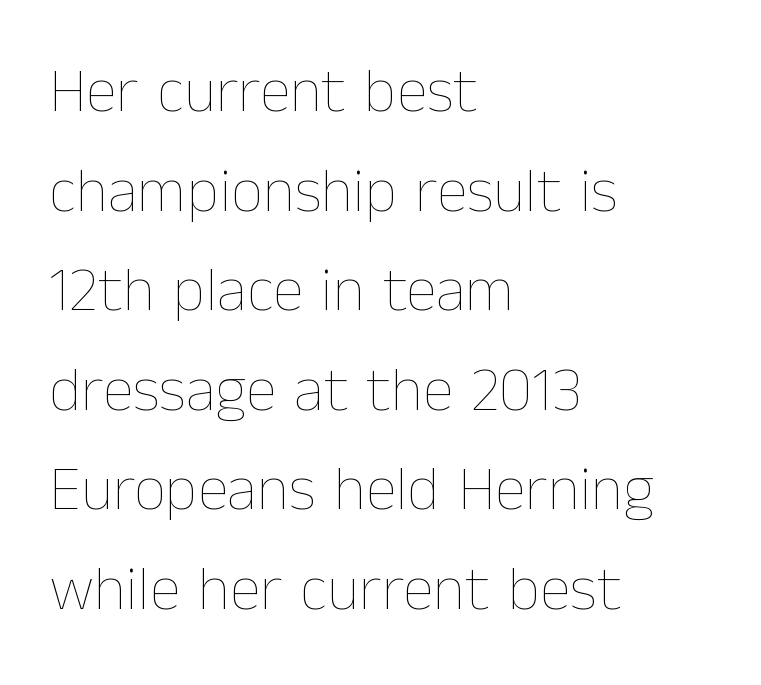
This rendering uses left alignment, leaving the right contour irregular. Line spacing here is normal. The type sits square on the baseline with zero lean. Do the characters align in a grid? No, the font is proportional.
